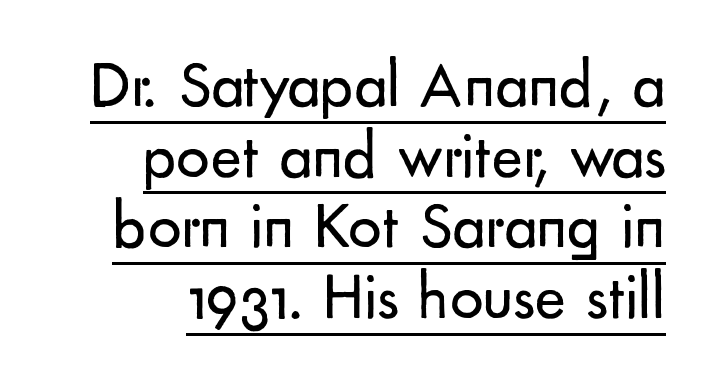
{"serif": "no", "italic": "no", "bold": "no", "weight": "regular", "width": "normal", "stroke_contrast": "low", "x_height": "small", "monospaced": "no", "underline": "yes", "align": "right", "line_spacing": "tight", "line_spacing_ratio": 1.07, "letter_spacing": "normal", "letter_spacing_em": 0.0, "glyph_px": 66}
